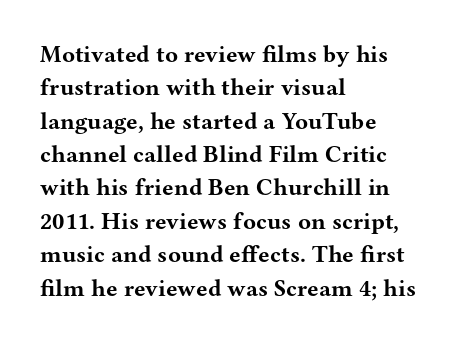
{"italic": "no", "bold": "yes", "underline": "no", "align": "left", "line_spacing": "normal", "line_spacing_ratio": 1.39, "letter_spacing": "normal", "letter_spacing_em": 0.0, "glyph_px": 24}
